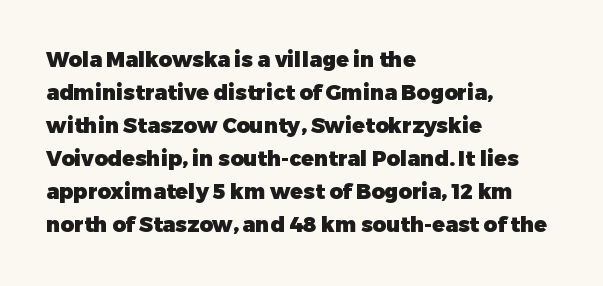
{"italic": "no", "bold": "yes", "underline": "no", "align": "left", "line_spacing": "normal", "line_spacing_ratio": 1.57, "letter_spacing": "normal", "letter_spacing_em": 0.0, "glyph_px": 21}
